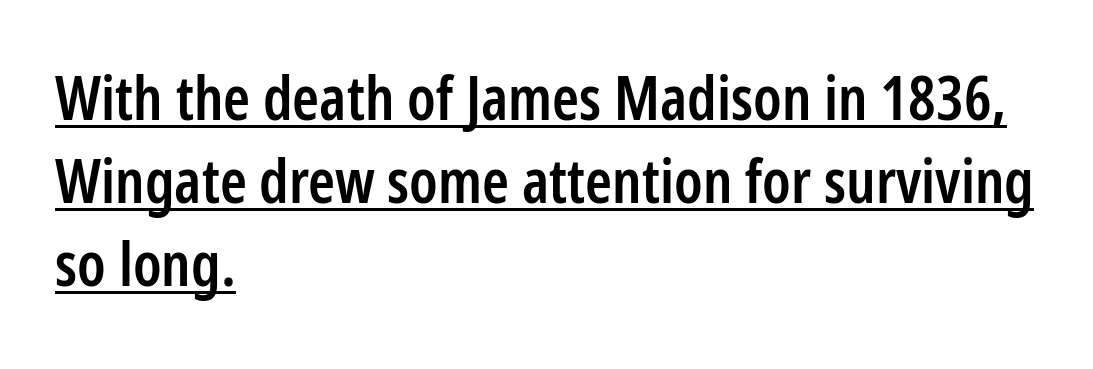
Q: Is the text bold? A: Semi-bold.
Q: Is the text italic (slanted)? A: No, it is upright.
Q: Is the typeface a serif or a sans-serif typeface? A: Sans-serif.
Q: Is the text underlined? A: Yes.
Q: How is the paragraph aligned? A: Left-aligned.
Q: Is the spacing between letters normal or unusually wide? A: Normal.
Q: Is the spacing between lines tight, normal or loose? A: Normal.
Q: Width (condensed, normal, or wide)? A: Condensed.
Q: Stroke contrast? A: Low.
Q: x-height? A: Medium.
Q: Monospaced? A: No.
